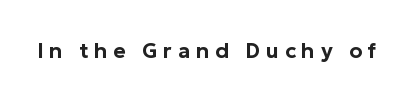
The gap between lines stays unmarked. Do the letters lean? They stand straight. There is plenty of visible air inserted between adjacent glyphs.
